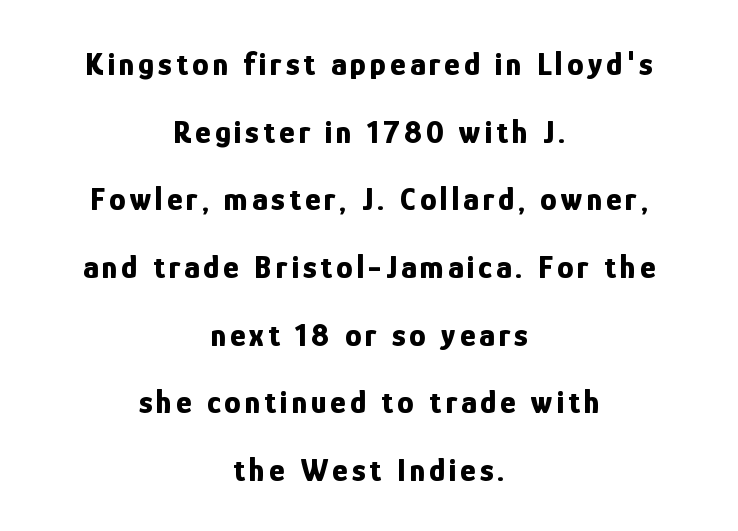
The image shows 33 px bold, condensed sans-serif type, upright; set centered, loose line spacing (2.05x), not underlined; low stroke contrast and a medium x-height.
